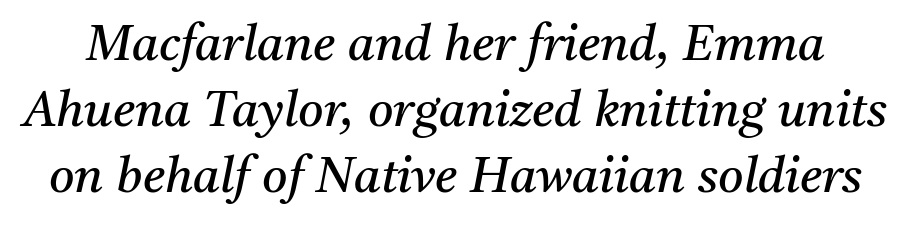
The image shows 49 px regular-weight serif type, italic (leaning right); set normal line spacing (1.35x), normal letter spacing, not underlined; medium stroke contrast and a medium x-height.
